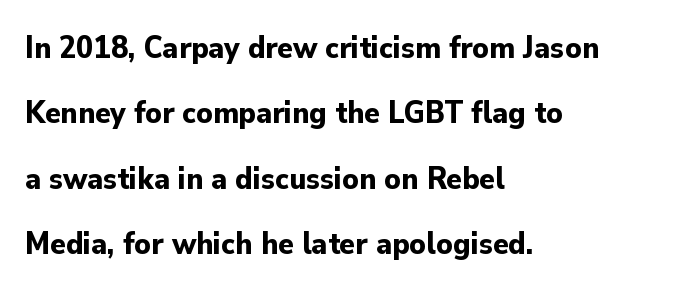
Q: Is the text bold? A: Yes.
Q: Is the text italic (slanted)? A: No, it is upright.
Q: Is the typeface a serif or a sans-serif typeface? A: Sans-serif.
Q: Is the text underlined? A: No.
Q: How is the paragraph aligned? A: Left-aligned.
Q: Is the spacing between letters normal or unusually wide? A: Normal.
Q: Is the spacing between lines tight, normal or loose? A: Loose.
Q: Width (condensed, normal, or wide)? A: Normal.
Q: Stroke contrast? A: Low.
Q: x-height? A: Small.
Q: Monospaced? A: No.
